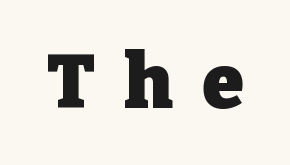
Here the glyphs are tracked loosely, breaking word shapes into spaced letters. No word sits above an underline. The typeface chosen for these lines features serifs. Proportional: the letters do not fall into vertical columns. Summary of weight: heavy, a full bold. Quick note: not italic, upright.
